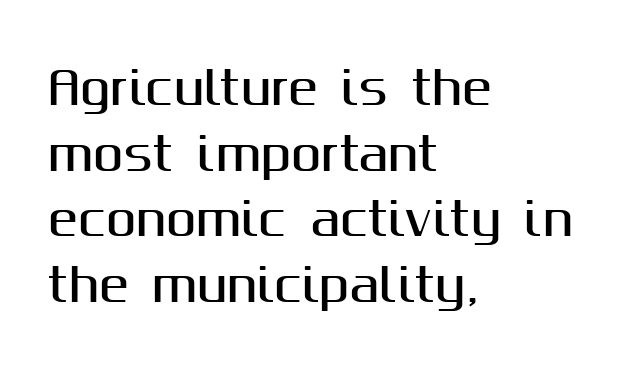
The specimen omits any rule beneath the text block's lines. Looks like regular typesetting: each glyph gets only the width it needs. Visually the block forms a straight wall on the left and a jagged coastline on the right. Font category for this specimen: sans-serif. Vertically, the passage feels balanced, rows spaced as you'd expect. Notice how the stems are strictly vertical — no italics here.
